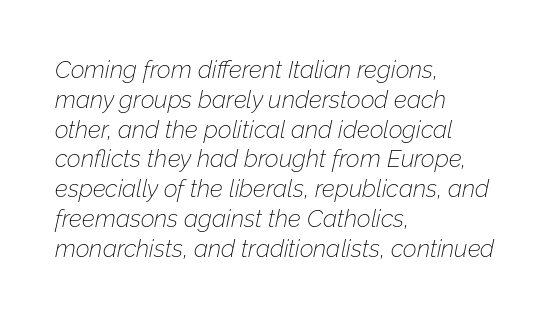
{"italic": "yes", "lean": "right", "slant_degrees": 12, "bold": "no", "underline": "no", "align": "left", "line_spacing_ratio": 1.24, "letter_spacing": "normal", "letter_spacing_em": 0.0, "glyph_px": 24}
